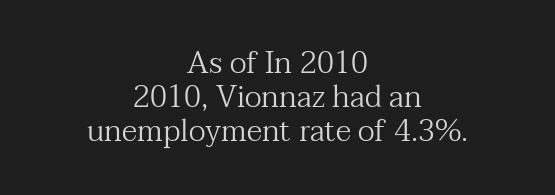
The image shows 30 px regular-weight serif type, upright; set centered, tight line spacing (1.13x), normal letter spacing, not underlined; medium stroke contrast and a medium x-height.
